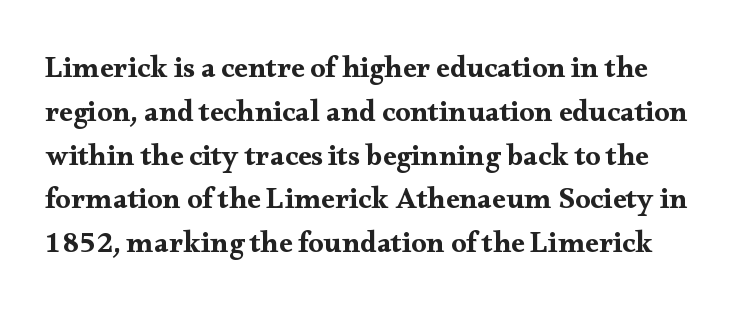
{"serif": "yes", "italic": "no", "width": "wide", "stroke_contrast": "medium", "x_height": "small", "monospaced": "no", "underline": "no", "line_spacing": "normal", "line_spacing_ratio": 1.46, "letter_spacing": "normal", "letter_spacing_em": 0.0, "glyph_px": 30}
